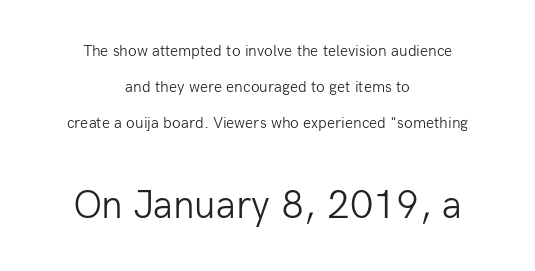
The image shows 40 px light sans-serif type, upright; set centered, loose line spacing (2.24x), normal letter spacing, not underlined; the second (bottom) block is 2.5x larger; low stroke contrast and a medium x-height.
